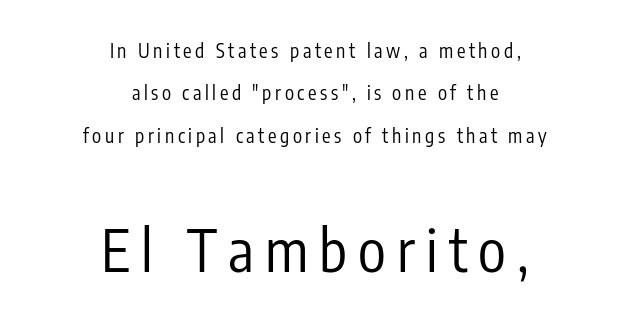
The image shows 58 px regular-weight, condensed sans-serif type, upright; set centered, loose line spacing (2.23x), not underlined; the second (bottom) block is 3.05x larger; low stroke contrast and a medium x-height.
